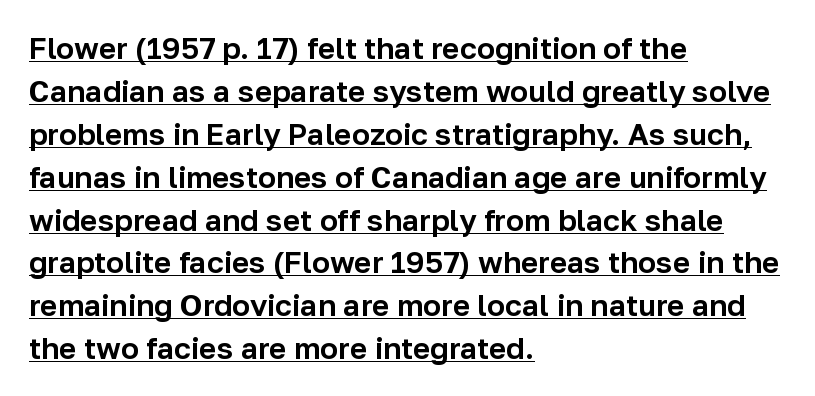
{"serif": "no", "italic": "no", "width": "normal", "stroke_contrast": "low", "x_height": "medium", "monospaced": "no", "underline": "yes", "align": "left", "line_spacing": "normal", "line_spacing_ratio": 1.43, "letter_spacing": "normal", "letter_spacing_em": 0.0, "glyph_px": 30}
